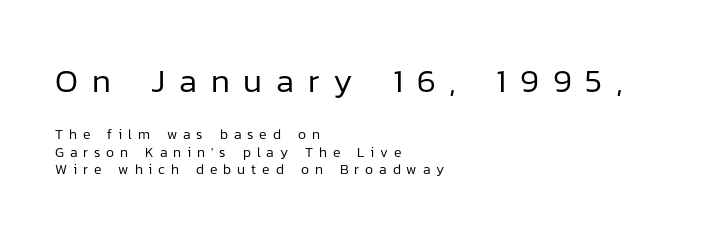
Quick note: underline off. Think of a printed novel: that variable character pitch is what you see here. Is the stroke heavy? The answer is a plain regular-or-lighter. The letters stand upright; this is a roman face.
